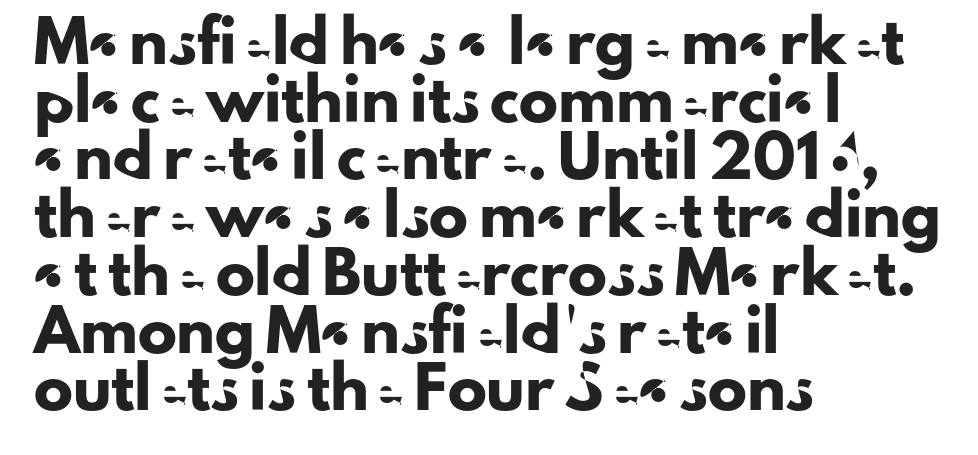
Q: Is the text italic (slanted)? A: No, it is upright.
Q: Is the typeface a serif or a sans-serif typeface? A: Sans-serif.
Q: Is the text underlined? A: No.
Q: How is the paragraph aligned? A: Left-aligned.
Q: Is the spacing between letters normal or unusually wide? A: Normal.
Q: Is the spacing between lines tight, normal or loose? A: Normal.
Q: Width (condensed, normal, or wide)? A: Normal.
Q: Stroke contrast? A: Low.
Q: x-height? A: Small.
Q: Monospaced? A: No.
